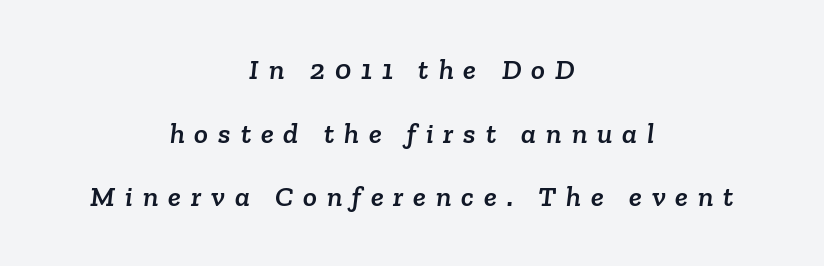
{"serif": "yes", "width": "normal", "stroke_contrast": "low", "x_height": "medium", "monospaced": "no", "underline": "no", "align": "center", "line_spacing": "loose", "line_spacing_ratio": 2.19, "letter_spacing": "wide", "letter_spacing_em": 0.34, "glyph_px": 29}
